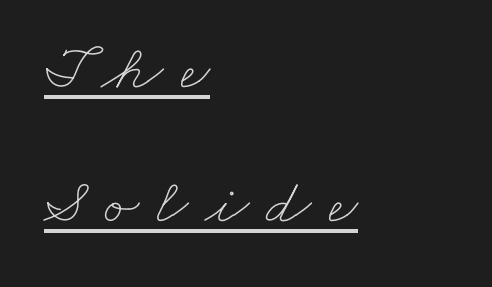
Spacing between characters has been opened up far beyond the box default. A continuous stroke trails under the words, as in a hyperlink. Think standard paragraph weight, or any step lighter than that. Horizontal bands of white between lines are thick stripes. The rendering uses natural spacing where letterforms have individual widths.
